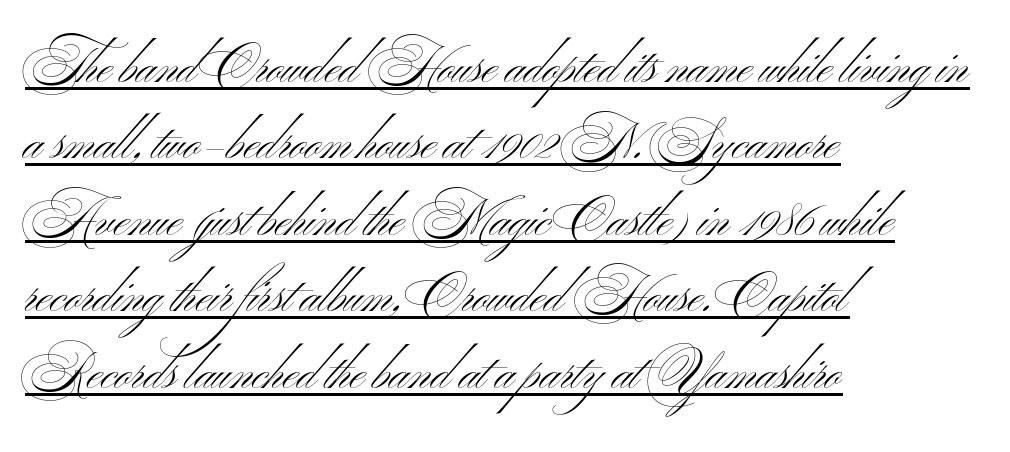
{"serif": "no", "bold": "no", "weight": "light", "width": "wide", "stroke_contrast": "medium", "x_height": "small", "monospaced": "no", "underline": "yes", "align": "left", "line_spacing": "normal", "line_spacing_ratio": 1.53, "letter_spacing": "normal", "letter_spacing_em": 0.0, "glyph_px": 50}
